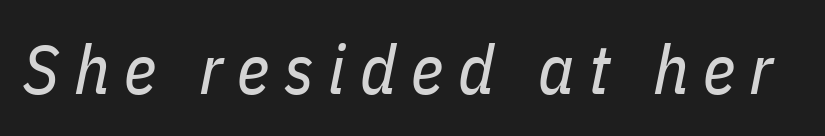
{"italic": "yes", "lean": "right", "slant_degrees": 11, "bold": "no", "weight": "regular", "width": "condensed", "stroke_contrast": "low", "x_height": "medium", "monospaced": "no", "underline": "no", "letter_spacing": "wide", "letter_spacing_em": 0.21, "glyph_px": 69}
